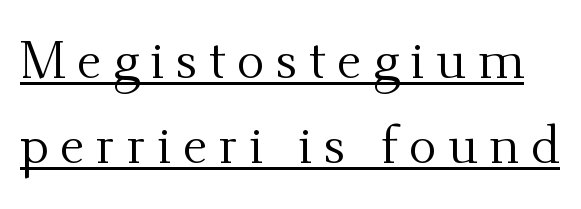
Q: Is the text bold? A: No.
Q: Is the text italic (slanted)? A: No, it is upright.
Q: Is the typeface a serif or a sans-serif typeface? A: Serif.
Q: Is the text underlined? A: Yes.
Q: Is the spacing between letters normal or unusually wide? A: Unusually wide.
Q: Is the spacing between lines tight, normal or loose? A: Normal.
Q: Width (condensed, normal, or wide)? A: Normal.
Q: Stroke contrast? A: Medium.
Q: x-height? A: Small.
Q: Monospaced? A: No.
